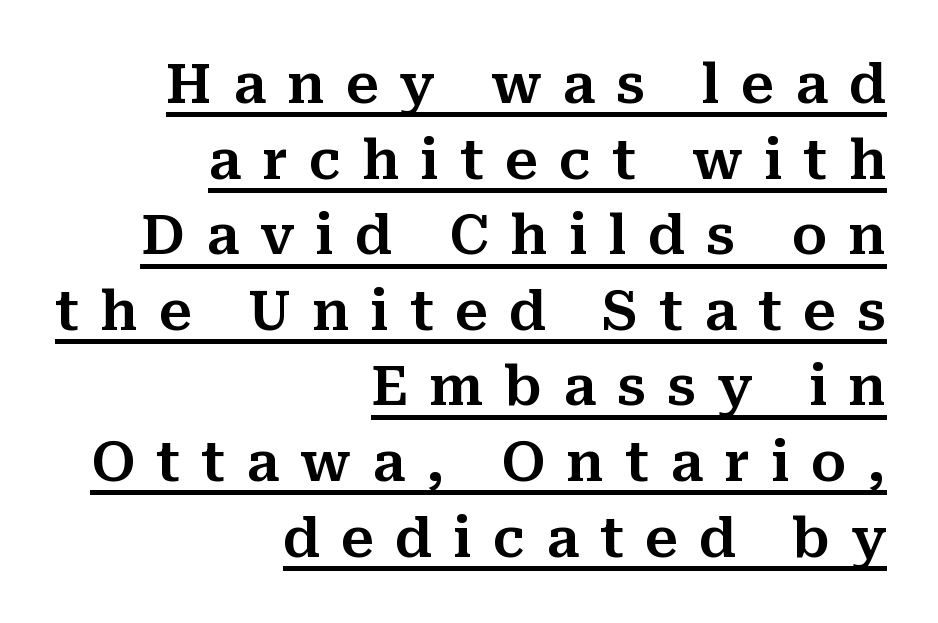
Q: Is the text italic (slanted)? A: No, it is upright.
Q: Is the typeface a serif or a sans-serif typeface? A: Serif.
Q: Is the text underlined? A: Yes.
Q: How is the paragraph aligned? A: Right-aligned.
Q: Is the spacing between letters normal or unusually wide? A: Unusually wide.
Q: Is the spacing between lines tight, normal or loose? A: Normal.
Q: Width (condensed, normal, or wide)? A: Normal.
Q: Stroke contrast? A: Medium.
Q: x-height? A: Medium.
Q: Monospaced? A: No.
